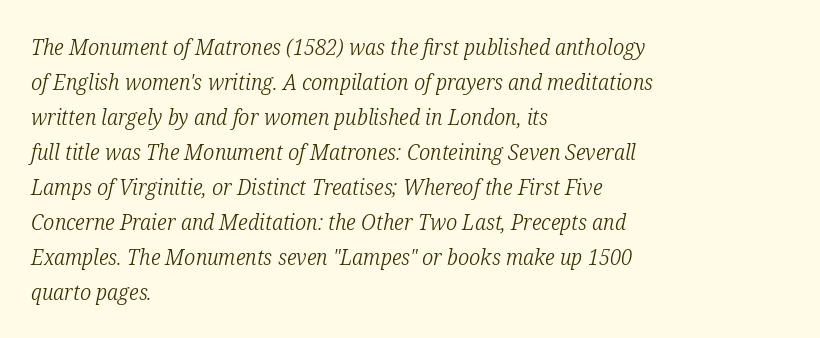
The image shows 22 px text type, italic (leaning right); set left-aligned, normal line spacing (1.59x), normal letter spacing, not underlined.
